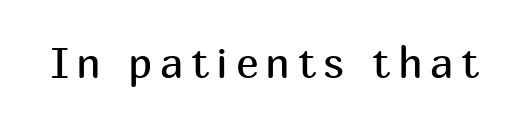
Q: Is the text bold? A: No.
Q: Is the text italic (slanted)? A: No, it is upright.
Q: Is the typeface a serif or a sans-serif typeface? A: Sans-serif.
Q: Is the text underlined? A: No.
Q: Width (condensed, normal, or wide)? A: Normal.
Q: Stroke contrast? A: Medium.
Q: x-height? A: Medium.
Q: Monospaced? A: No.
